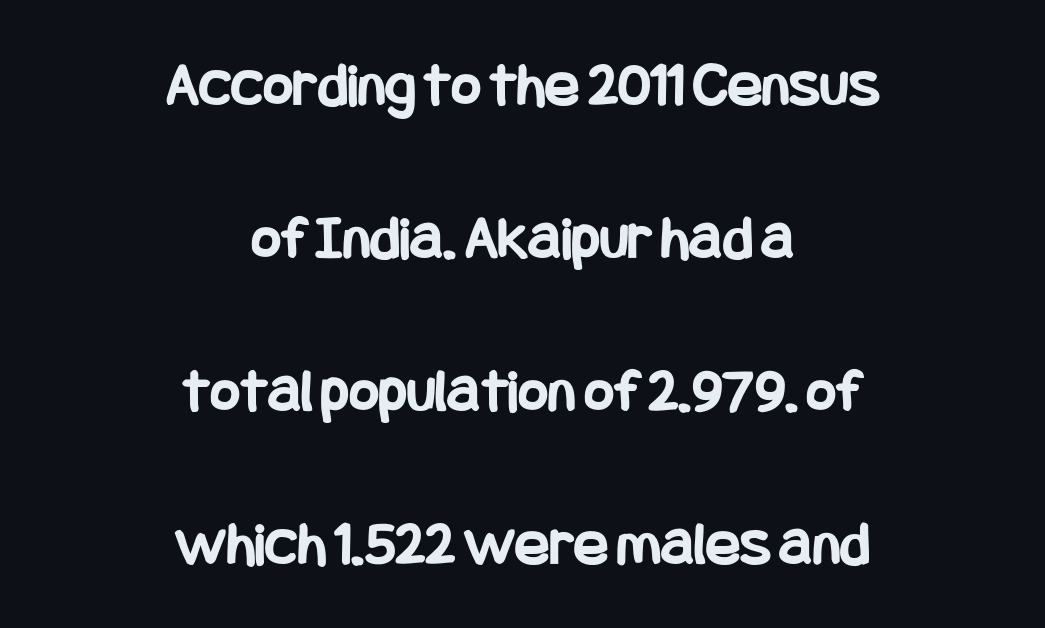
If you folded the block vertically in half, each line would mirror itself in length. These lines are composed in type without serifs. These lines stand farther apart than default settings would place them. The foot of each line stays bare and open. No italicization has been applied; the sample stays upright.
